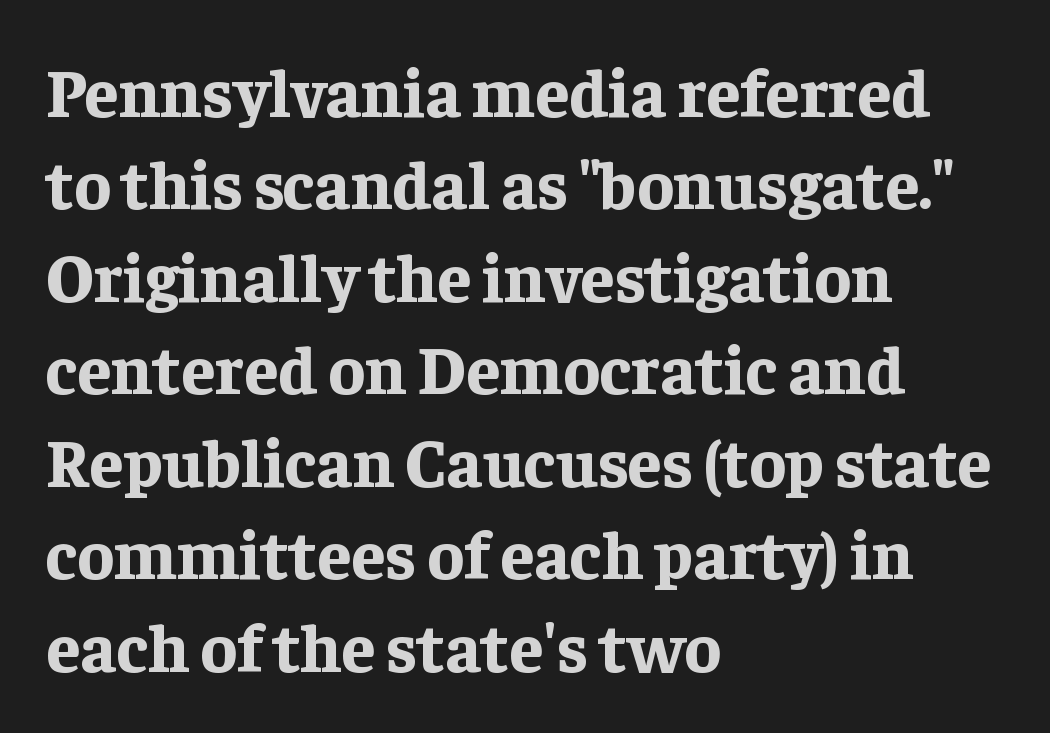
The passage is arranged the way most books set body copy — flush left. Serif or sans? Serif — the stroke terminals have little feet. Note the varied advance widths — an 'i' is clearly narrower than an 'm'. You'd pick this weight for a headline — it's a proper bold. Just letters on the line, the space beneath them empty. There is no visible air inserted between adjacent glyphs.
